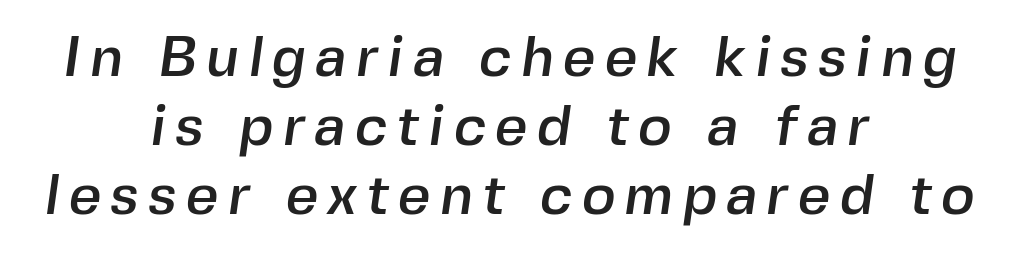
The image shows 57 px sans-serif type; set centered, line spacing 1.21x, not underlined; a medium x-height.
